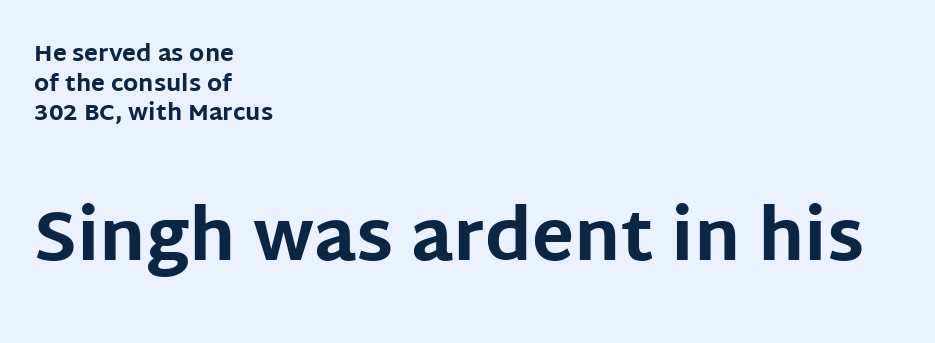
The image shows 70 px bold sans-serif type, upright; set left-aligned, normal line spacing (1.29x), normal letter spacing, not underlined; the second (bottom) block is 3.04x larger; low stroke contrast and a large x-height.
